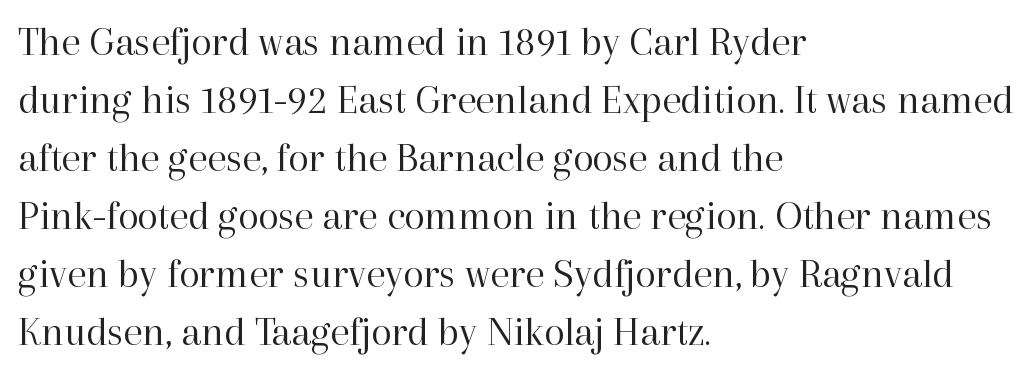
Q: Is the text bold? A: No.
Q: Is the text italic (slanted)? A: No, it is upright.
Q: Is the typeface a serif or a sans-serif typeface? A: Serif.
Q: Is the text underlined? A: No.
Q: How is the paragraph aligned? A: Left-aligned.
Q: Is the spacing between letters normal or unusually wide? A: Normal.
Q: Is the spacing between lines tight, normal or loose? A: Normal.
Q: Width (condensed, normal, or wide)? A: Normal.
Q: Stroke contrast? A: High.
Q: x-height? A: Medium.
Q: Monospaced? A: No.
